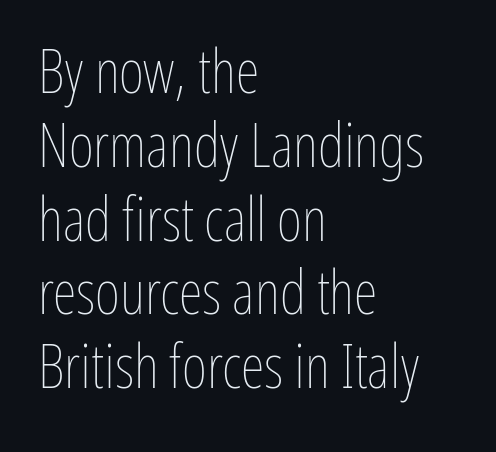
Q: Is the text bold? A: No.
Q: Is the text italic (slanted)? A: No, it is upright.
Q: Is the text underlined? A: No.
Q: How is the paragraph aligned? A: Left-aligned.
Q: Is the spacing between letters normal or unusually wide? A: Normal.
Q: Width (condensed, normal, or wide)? A: Condensed.
Q: Stroke contrast? A: Low.
Q: x-height? A: Medium.
Q: Monospaced? A: No.
